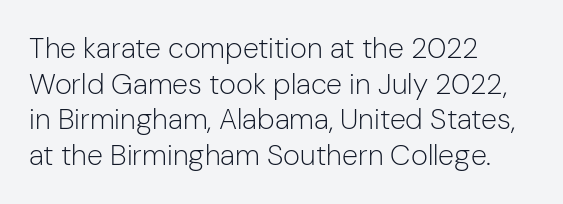
Q: Is the text bold? A: No.
Q: Is the text italic (slanted)? A: No, it is upright.
Q: Is the typeface a serif or a sans-serif typeface? A: Sans-serif.
Q: Is the text underlined? A: No.
Q: How is the paragraph aligned? A: Left-aligned.
Q: Is the spacing between letters normal or unusually wide? A: Normal.
Q: Width (condensed, normal, or wide)? A: Normal.
Q: Stroke contrast? A: Low.
Q: x-height? A: Medium.
Q: Monospaced? A: No.
